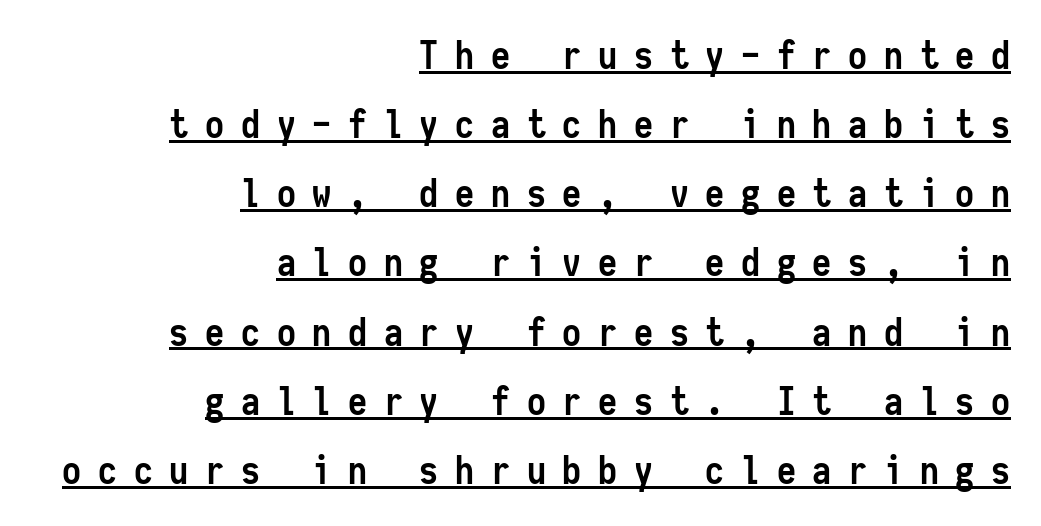
The image shows 38 px semibold, condensed sans-serif type, upright, monospaced; set right-aligned, line spacing 1.82x, unusually wide letter spacing (+0.44 em), underlined; low stroke contrast and a medium x-height.
